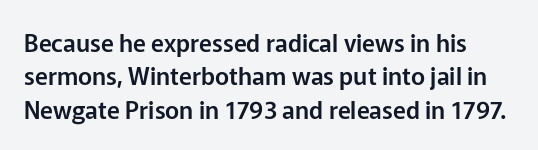
{"italic": "no", "underline": "no", "line_spacing": "normal", "line_spacing_ratio": 1.39, "letter_spacing": "normal", "letter_spacing_em": 0.0, "glyph_px": 24}
